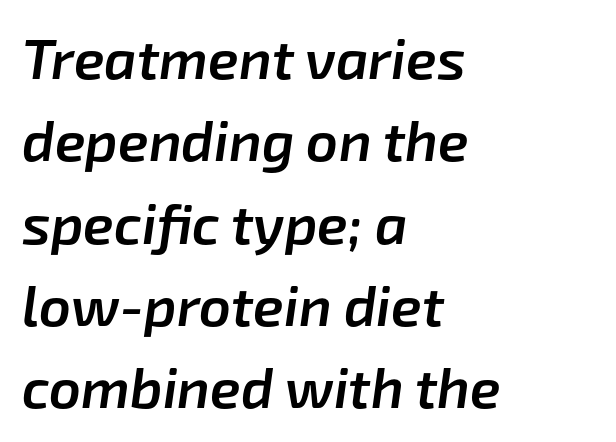
The image shows 56 px semibold type, italic (leaning right); set left-aligned, normal line spacing (1.47x), normal letter spacing, not underlined; low stroke contrast and a medium x-height.
